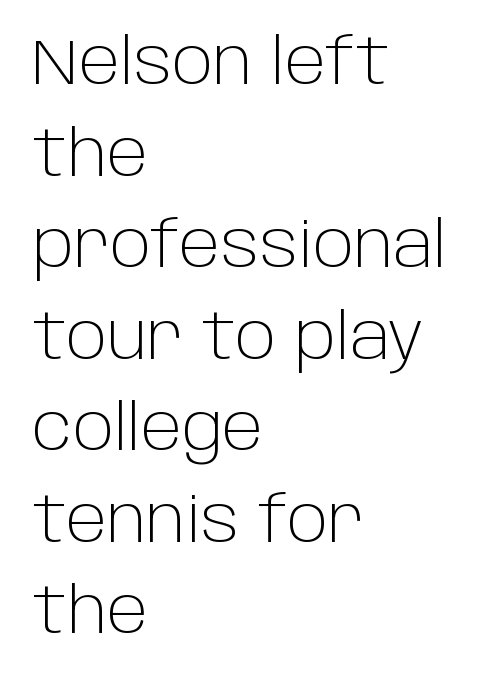
In terms of leading, this rendering sits right in the middle. The letters look calm and open, with moderate or lighter stems. Leftover space on each line is placed entirely after the last word. You could call the tracking neutral — neither tight nor loose.
